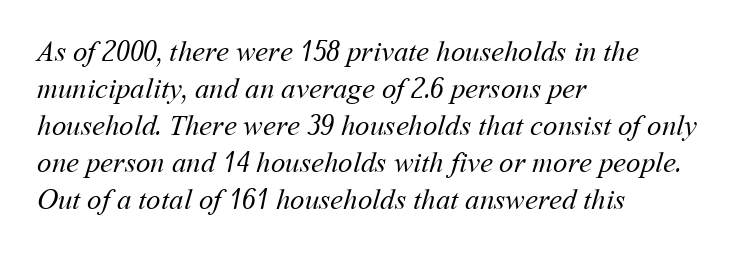
The image shows 29 px regular-weight type; set left-aligned, normal line spacing (1.28x), normal letter spacing, not underlined; medium stroke contrast and a medium x-height.
